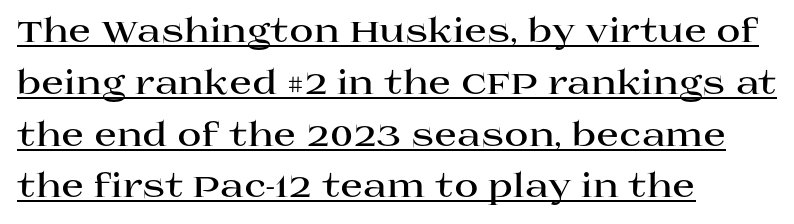
{"serif": "yes", "italic": "no", "bold": "yes", "weight": "bold", "width": "wide", "stroke_contrast": "high", "x_height": "large", "monospaced": "no", "underline": "yes", "align": "left", "line_spacing": "normal", "line_spacing_ratio": 1.57, "letter_spacing": "normal", "letter_spacing_em": 0.0, "glyph_px": 33}
